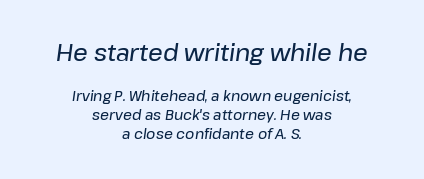
Q: Is the text italic (slanted)? A: Yes, it leans right by about 8 degrees.
Q: Is the text underlined? A: No.
Q: How is the paragraph aligned? A: Centered.
Q: Is the spacing between letters normal or unusually wide? A: Normal.
Q: Is the spacing between lines tight, normal or loose? A: Normal.
Q: Which block of text is set in a larger size, the first (top) or the second (bottom)? A: The first (top) one.
